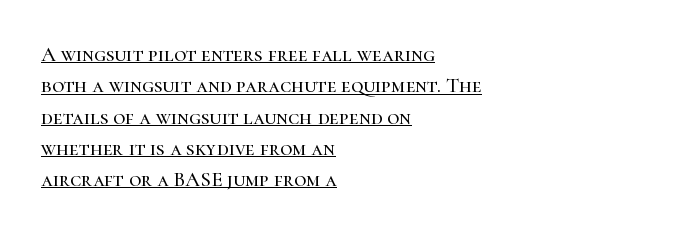
Q: Is the text italic (slanted)? A: No, it is upright.
Q: Is the text underlined? A: Yes.
Q: How is the paragraph aligned? A: Left-aligned.
Q: Is the spacing between letters normal or unusually wide? A: Normal.
Q: Is the spacing between lines tight, normal or loose? A: Normal.
